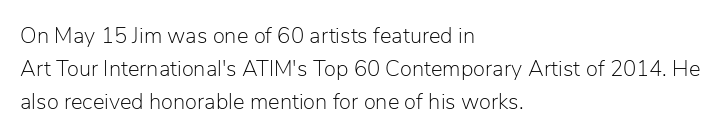
In terms of leading, this rendering sits right in the middle. Quick note: not italic, upright. Stems here are at most as thick as an everyday book face. Letter spacing: default.
